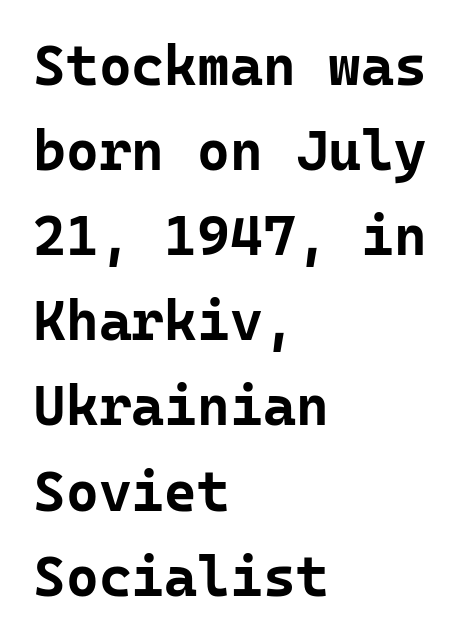
The image shows 56 px bold sans-serif type, upright, monospaced; set left-aligned, normal line spacing (1.52x), normal letter spacing, not underlined; low stroke contrast and a medium x-height.
